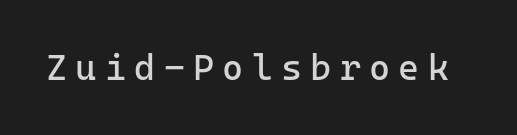
The image shows 36 px regular-weight sans-serif type, upright, monospaced; set unusually wide letter spacing (+0.23 em), not underlined; low stroke contrast and a medium x-height.
